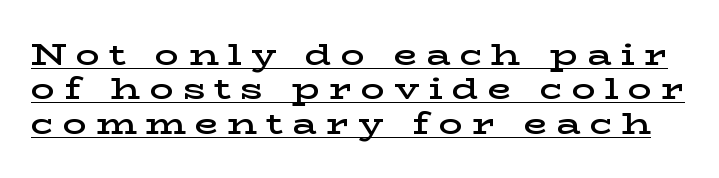
Here the designer chose a conventional face with non-uniform glyph widths. The specimen reads as upright at a glance. Small tapered or slab feet sit at the stroke ends, so this counts as serif. Cramped leading. Short note: letters widely spaced. You can see a thin bar hugging the bottom of the glyphs.
